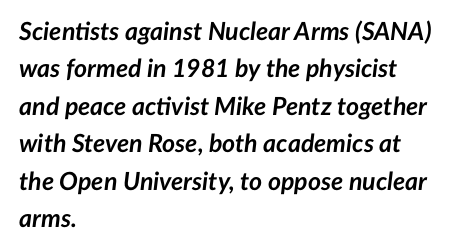
Q: Is the text bold? A: Yes.
Q: Is the text italic (slanted)? A: Yes, it leans right by about 7 degrees.
Q: Is the text underlined? A: No.
Q: How is the paragraph aligned? A: Left-aligned.
Q: Is the spacing between letters normal or unusually wide? A: Normal.
Q: Is the spacing between lines tight, normal or loose? A: Normal.
